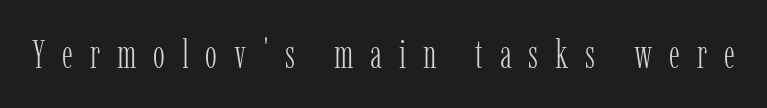
The image shows 40 px light, condensed serif type, upright; set unusually wide letter spacing (+0.42 em), not underlined; low stroke contrast and a medium x-height.
